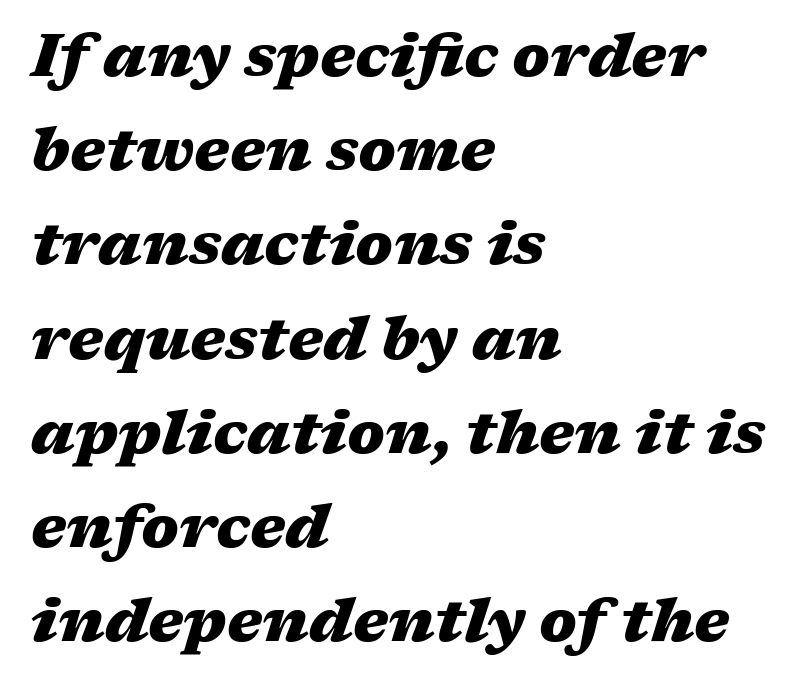
The image shows 60 px heavy, wide type, italic (leaning right); set left-aligned, normal line spacing (1.57x), normal letter spacing, not underlined; medium stroke contrast and a medium x-height.
